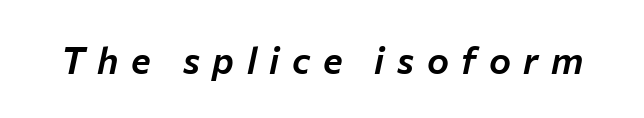
Underlining? Definitely not there. These lines have a slow, spaced-out rhythm from letter to letter. Character widths vary here, with narrow letters taking less room than wide ones. Tall strokes in this sample are angled rather than plumb.
